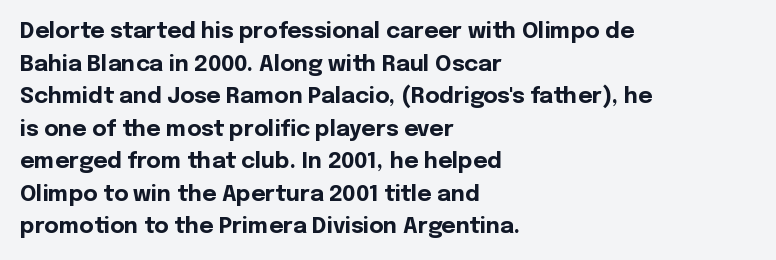
The letters stand straight up with perfectly vertical stems. Vertical spacing — default. Beneath every word, the page is bare. Typeset ragged right — the left edge is the straight one.
